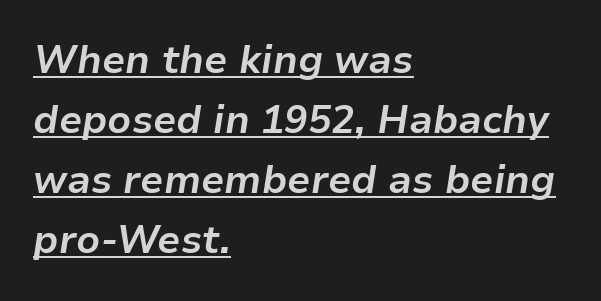
{"italic": "yes", "lean": "right", "slant_degrees": 9, "bold": "yes", "weight": "bold", "width": "normal", "stroke_contrast": "low", "x_height": "medium", "monospaced": "no", "underline": "yes", "align": "left", "line_spacing": "normal", "line_spacing_ratio": 1.54, "letter_spacing": "normal", "letter_spacing_em": 0.0, "glyph_px": 39}
